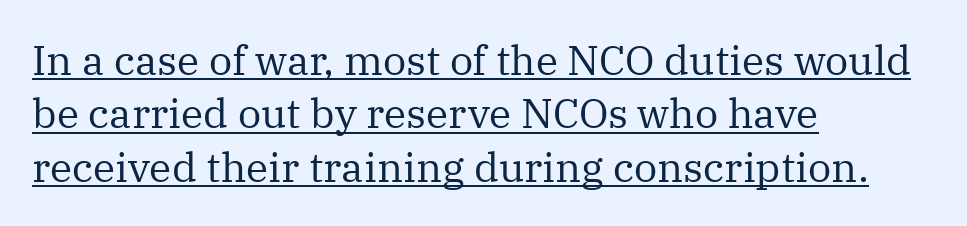
Left-aligned paragraph, ragged on the right. Is the stroke heavy? The answer is a plain regular-or-lighter. Character widths vary here, with narrow letters taking less room than wide ones. The lettering holds an erect, upright posture throughout. Tracking value appears to be zero — textbook default spacing. Underlining? Definitely there.
